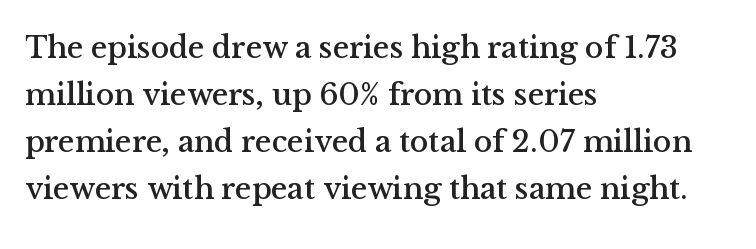
The image shows 31 px serif type, upright; set left-aligned, normal line spacing (1.52x), normal letter spacing, not underlined; medium stroke contrast and a medium x-height.
